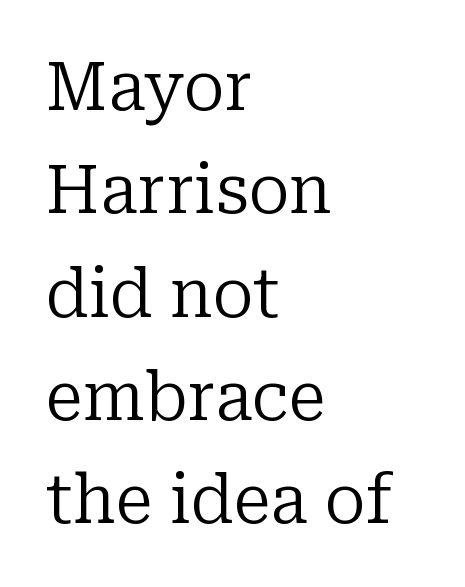
Q: Is the text bold? A: No.
Q: Is the text italic (slanted)? A: No, it is upright.
Q: Is the typeface a serif or a sans-serif typeface? A: Serif.
Q: Is the text underlined? A: No.
Q: How is the paragraph aligned? A: Left-aligned.
Q: Is the spacing between letters normal or unusually wide? A: Normal.
Q: Is the spacing between lines tight, normal or loose? A: Normal.
Q: Width (condensed, normal, or wide)? A: Normal.
Q: Stroke contrast? A: Low.
Q: x-height? A: Medium.
Q: Monospaced? A: No.
